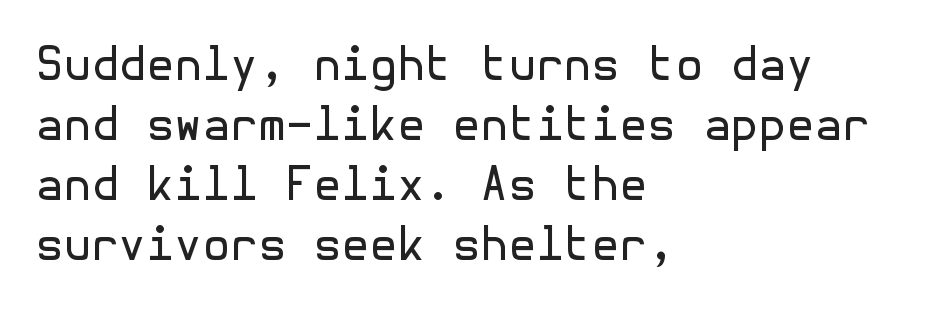
Look at the tracking — it's just the regular setting, nothing added. Horizontally, the lines are justified to the leading edge only. Is this a heavy cut? Hardly; it is regular or lighter. This rendering employs a face without finishing strokes, i.e., a sans-serif.
